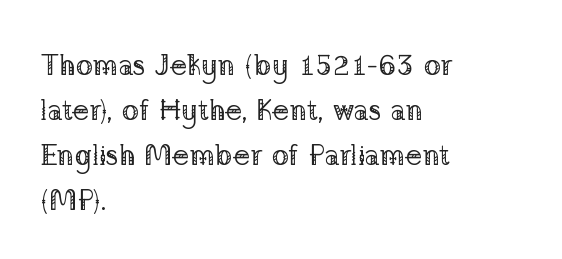
No extra tracking has been applied to these lines. The ragged edge is on the right, which tells us the setting is flush left. No letter is thick-stroked: the sample isn't bold. This is roman type, the default non-slanted kind.
